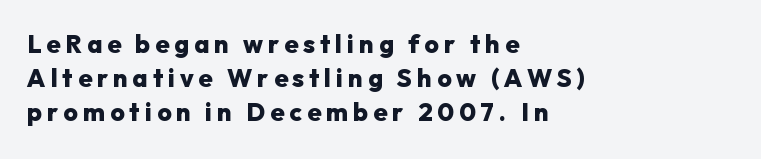
The image shows 25 px bold type, upright; set left-aligned, normal line spacing (1.36x), unusually wide letter spacing (+0.2 em), not underlined.
